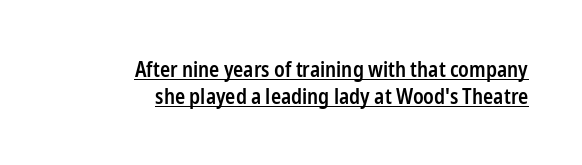
Q: Is the text bold? A: Semi-bold.
Q: Is the text italic (slanted)? A: No, it is upright.
Q: Is the text underlined? A: Yes.
Q: How is the paragraph aligned? A: Right-aligned.
Q: Is the spacing between letters normal or unusually wide? A: Normal.
Q: Is the spacing between lines tight, normal or loose? A: Normal.
